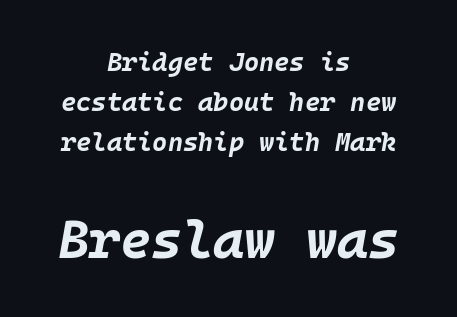
{"italic": "yes", "lean": "right", "slant_degrees": 10, "bold": "yes", "weight": "bold", "width": "normal", "stroke_contrast": "low", "x_height": "large", "underline": "no", "align": "center", "line_spacing": "normal", "line_spacing_ratio": 1.53, "letter_spacing": "normal", "letter_spacing_em": 0.0, "larger_block": "second", "size_ratio": 2.04, "glyph_px": 53}
